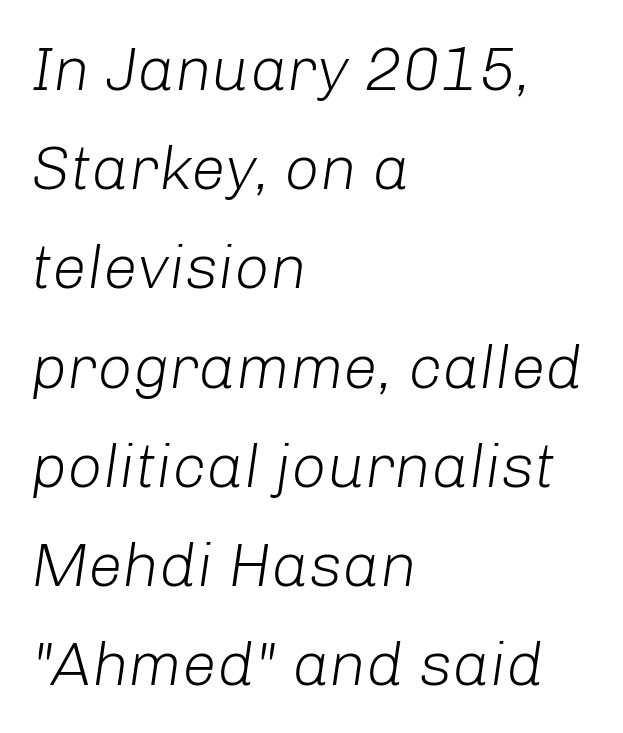
Q: Is the text bold? A: No.
Q: Is the text italic (slanted)? A: Yes, it leans right by about 8 degrees.
Q: Is the text underlined? A: No.
Q: How is the paragraph aligned? A: Left-aligned.
Q: Is the spacing between letters normal or unusually wide? A: Normal.
Q: Is the spacing between lines tight, normal or loose? A: Normal.
Q: Width (condensed, normal, or wide)? A: Normal.
Q: Stroke contrast? A: Low.
Q: x-height? A: Medium.
Q: Monospaced? A: No.
